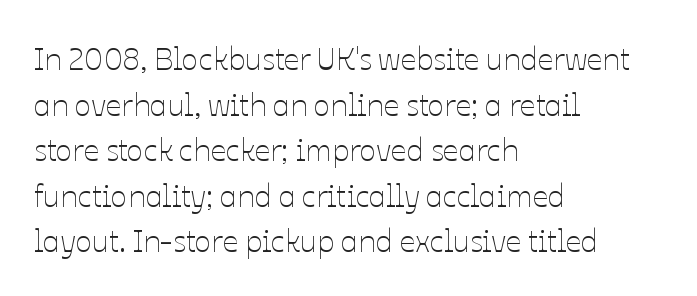
Q: Is the text bold? A: No.
Q: Is the text italic (slanted)? A: No, it is upright.
Q: Is the text underlined? A: No.
Q: How is the paragraph aligned? A: Left-aligned.
Q: Is the spacing between letters normal or unusually wide? A: Normal.
Q: Is the spacing between lines tight, normal or loose? A: Normal.
Q: Width (condensed, normal, or wide)? A: Normal.
Q: Stroke contrast? A: Low.
Q: x-height? A: Medium.
Q: Monospaced? A: No.
